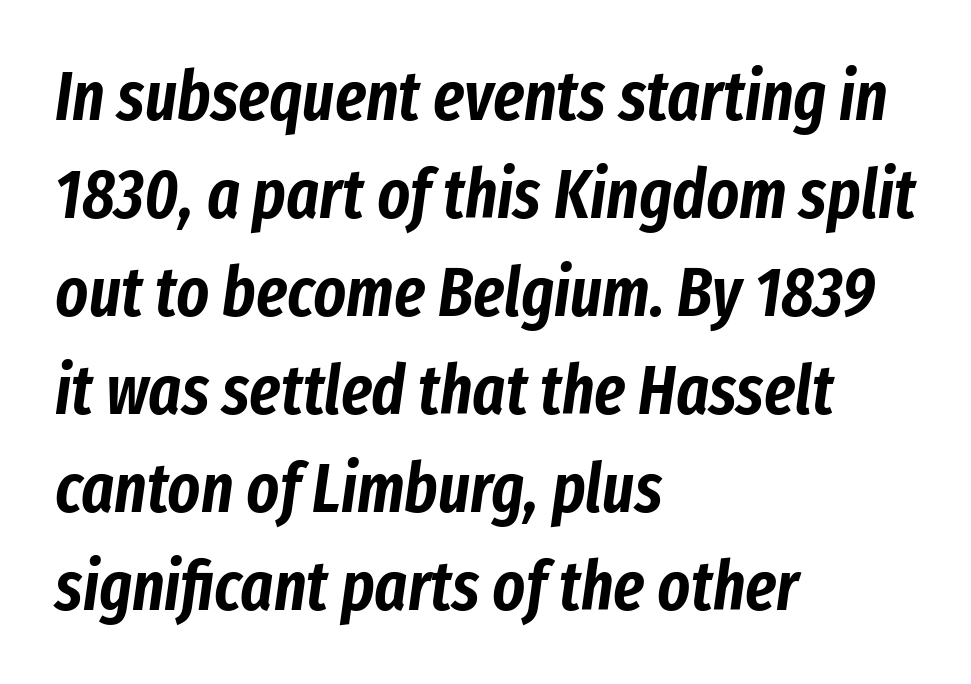
Q: Is the text italic (slanted)? A: Yes, it leans right by about 8 degrees.
Q: Is the text underlined? A: No.
Q: How is the paragraph aligned? A: Left-aligned.
Q: Is the spacing between letters normal or unusually wide? A: Normal.
Q: Is the spacing between lines tight, normal or loose? A: Normal.
Q: Width (condensed, normal, or wide)? A: Condensed.
Q: Stroke contrast? A: Low.
Q: x-height? A: Medium.
Q: Monospaced? A: No.
